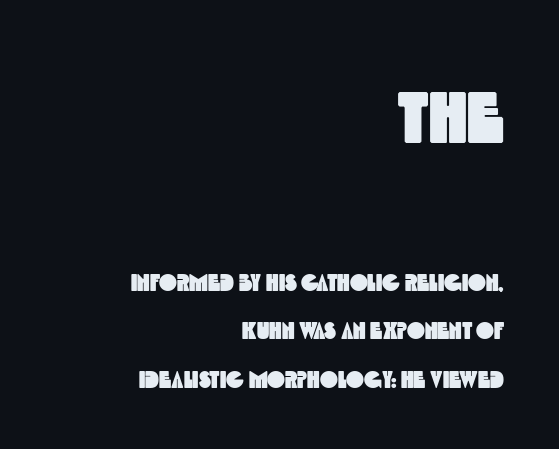
The image shows 73 px condensed sans-serif type; set right-aligned, loose line spacing (2.03x), normal letter spacing, not underlined; the first (top) block is 3.04x larger; a large x-height.
